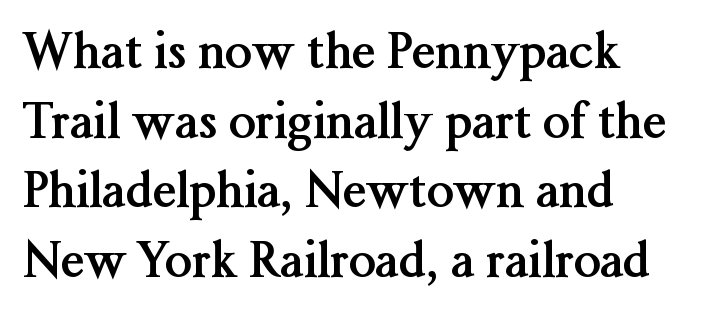
The image shows 48 px semibold serif type, upright; set normal line spacing (1.45x), normal letter spacing, not underlined; medium stroke contrast and a medium x-height.
